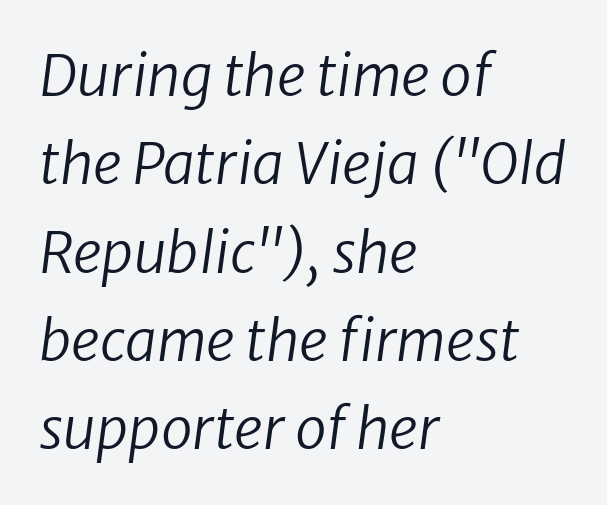
The image shows 57 px regular-weight type, italic (leaning right); set left-aligned, normal line spacing (1.55x), normal letter spacing, not underlined; low stroke contrast and a medium x-height.
